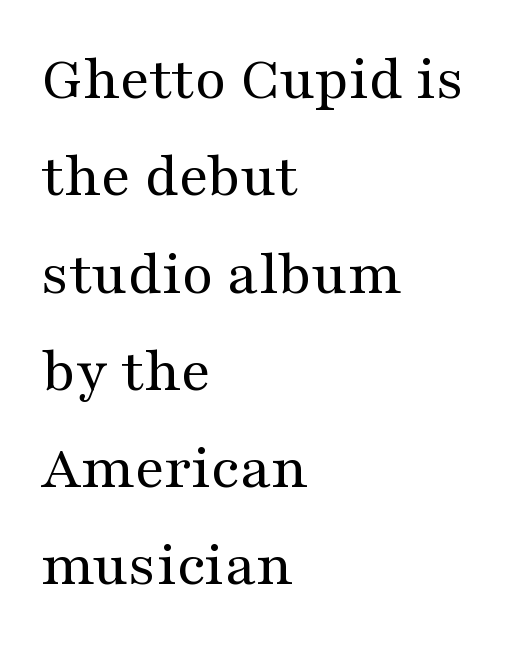
{"serif": "yes", "italic": "no", "bold": "no", "weight": "regular", "width": "wide", "stroke_contrast": "medium", "x_height": "medium", "monospaced": "no", "underline": "no", "align": "left", "line_spacing": "normal", "line_spacing_ratio": 1.52, "letter_spacing": "normal", "letter_spacing_em": 0.0, "glyph_px": 64}
